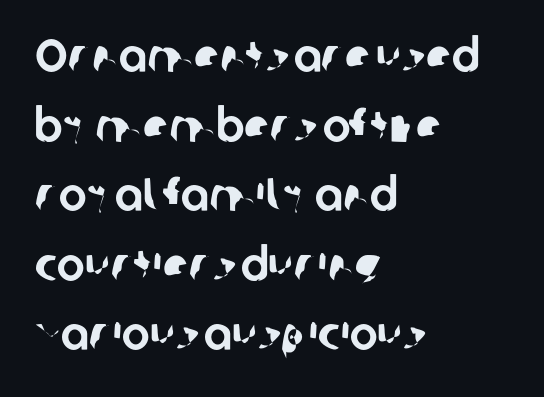
Notice how the passage keeps a crisp vertical edge on the left only. One glance says typical: line gaps are just what's usual. Unmarked baselines from the first word to the last. A typesetter would call this proportional, since set widths differ per character. How are the letters spaced? Ordinarily, with no added tracking.
